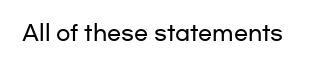
Q: Is the text italic (slanted)? A: No, it is upright.
Q: Is the text underlined? A: No.
Q: Is the spacing between letters normal or unusually wide? A: Normal.
